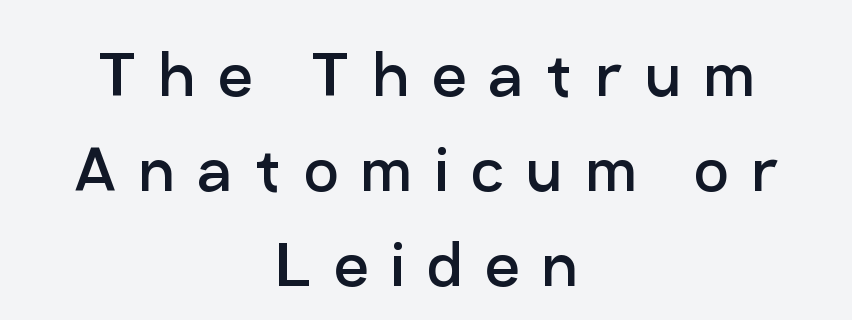
The image shows 76 px regular-weight sans-serif type, upright; set centered, normal line spacing (1.25x), unusually wide letter spacing (+0.29 em), not underlined; low stroke contrast and a medium x-height.
